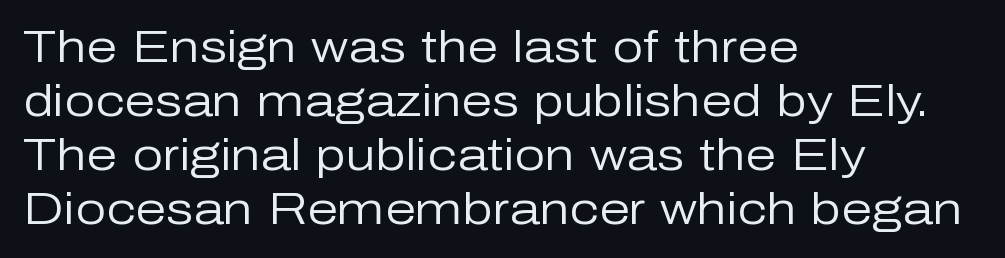
{"serif": "no", "italic": "no", "bold": "no", "weight": "regular", "width": "normal", "stroke_contrast": "low", "x_height": "medium", "monospaced": "no", "underline": "no", "align": "left", "line_spacing_ratio": 1.23, "letter_spacing": "normal", "letter_spacing_em": 0.0, "glyph_px": 44}
